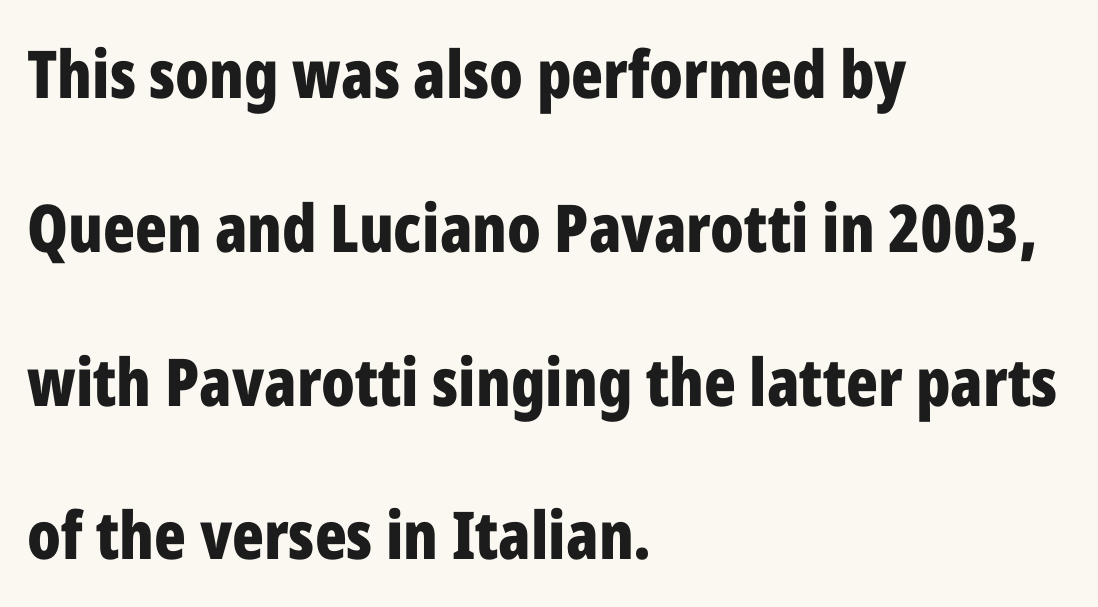
{"serif": "no", "italic": "no", "bold": "yes", "weight": "bold", "width": "condensed", "stroke_contrast": "low", "x_height": "medium", "monospaced": "no", "underline": "no", "align": "left", "line_spacing": "loose", "line_spacing_ratio": 2.33, "letter_spacing": "normal", "letter_spacing_em": 0.0, "glyph_px": 66}
